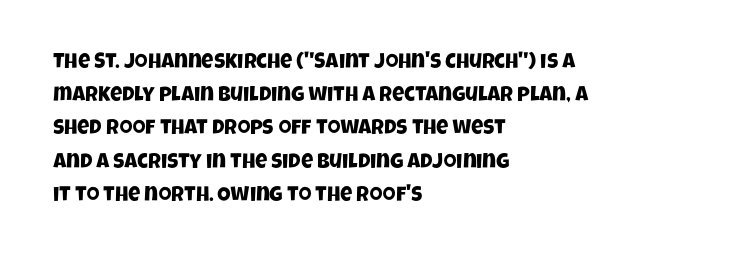
Q: Is the text underlined? A: No.
Q: How is the paragraph aligned? A: Left-aligned.
Q: Is the spacing between letters normal or unusually wide? A: Normal.
Q: Is the spacing between lines tight, normal or loose? A: Normal.
